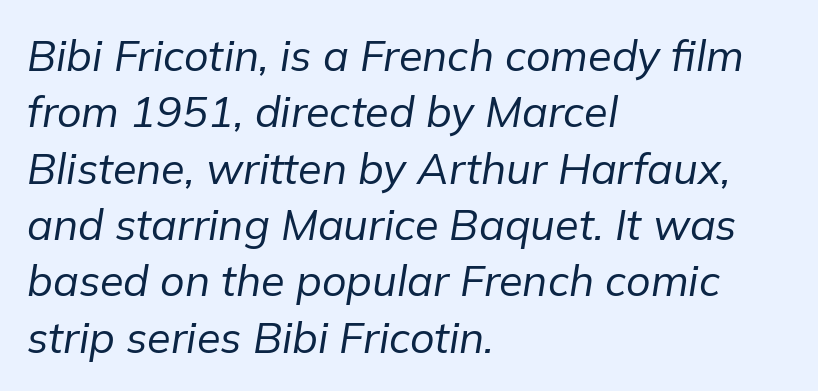
{"italic": "yes", "lean": "right", "slant_degrees": 9, "bold": "no", "weight": "regular", "width": "normal", "stroke_contrast": "low", "x_height": "medium", "monospaced": "no", "underline": "no", "align": "left", "line_spacing": "normal", "line_spacing_ratio": 1.31, "letter_spacing": "normal", "letter_spacing_em": 0.0, "glyph_px": 43}
